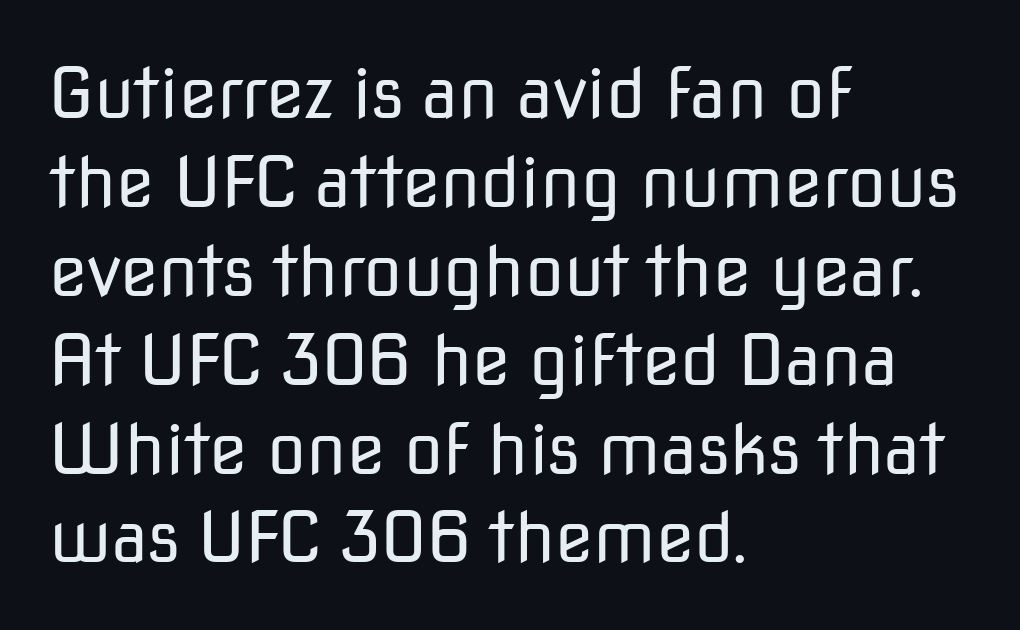
The image shows 70 px regular-weight sans-serif type, upright; set left-aligned, normal line spacing (1.27x), normal letter spacing, not underlined; low stroke contrast and a medium x-height.
